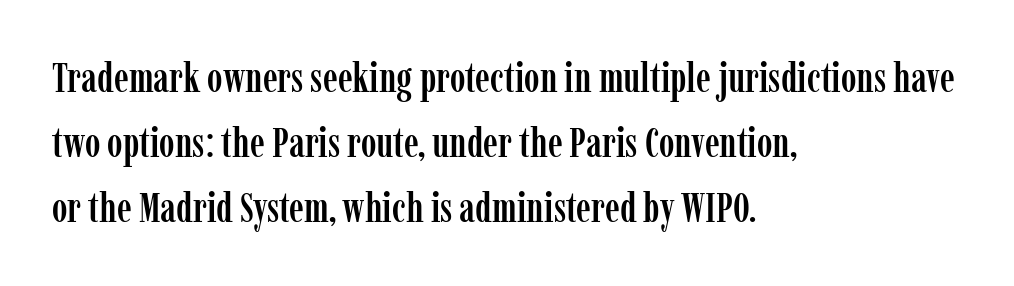
{"serif": "yes", "italic": "no", "width": "condensed", "stroke_contrast": "low", "x_height": "medium", "monospaced": "no", "underline": "no", "align": "left", "line_spacing": "normal", "line_spacing_ratio": 1.55, "letter_spacing": "normal", "letter_spacing_em": 0.0, "glyph_px": 42}
